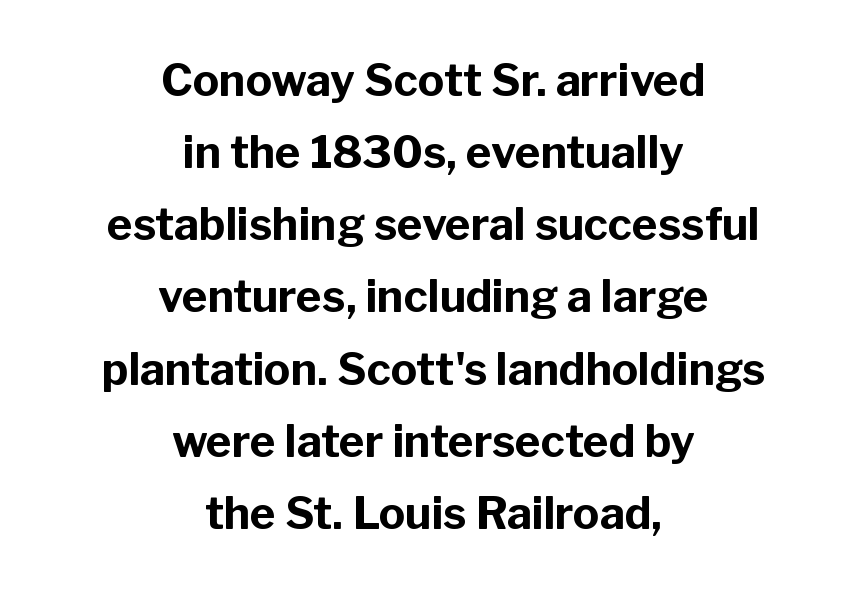
The image shows 44 px bold sans-serif type, upright; set centered, normal line spacing (1.64x), normal letter spacing, not underlined; low stroke contrast and a medium x-height.
